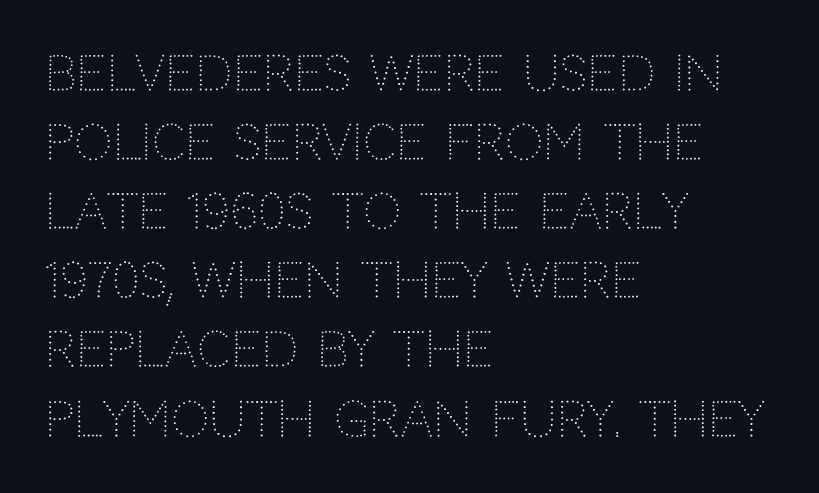
Q: Is the text bold? A: No.
Q: Is the text italic (slanted)? A: No, it is upright.
Q: Is the typeface a serif or a sans-serif typeface? A: Sans-serif.
Q: Is the text underlined? A: No.
Q: How is the paragraph aligned? A: Left-aligned.
Q: Is the spacing between letters normal or unusually wide? A: Normal.
Q: Is the spacing between lines tight, normal or loose? A: Normal.
Q: Width (condensed, normal, or wide)? A: Normal.
Q: Stroke contrast? A: Low.
Q: x-height? A: Large.
Q: Monospaced? A: No.
